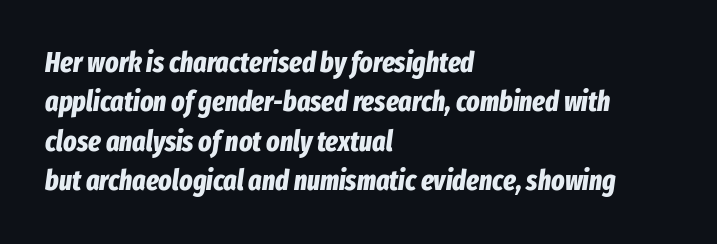
Q: Is the text bold? A: Yes.
Q: Is the text italic (slanted)? A: Yes, it leans right by about 8 degrees.
Q: Is the text underlined? A: No.
Q: How is the paragraph aligned? A: Left-aligned.
Q: Is the spacing between letters normal or unusually wide? A: Normal.
Q: Is the spacing between lines tight, normal or loose? A: Normal.
Q: Width (condensed, normal, or wide)? A: Condensed.
Q: Stroke contrast? A: Low.
Q: x-height? A: Medium.
Q: Monospaced? A: No.
